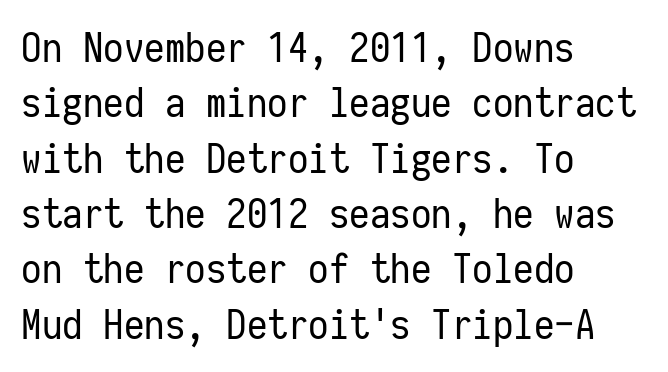
The image shows 41 px regular-weight, condensed sans-serif type, upright, monospaced; set left-aligned, normal line spacing (1.35x), normal letter spacing, not underlined; low stroke contrast and a medium x-height.
